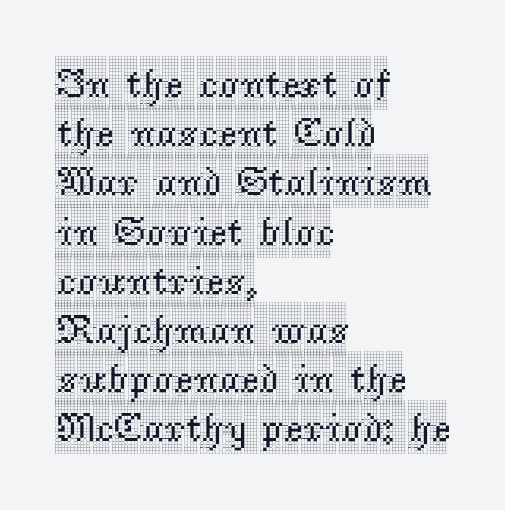
{"serif": "yes", "italic": "no", "width": "condensed", "x_height": "large", "monospaced": "no", "underline": "no", "align": "left", "line_spacing_ratio": 1.2, "letter_spacing": "normal", "letter_spacing_em": 0.0, "glyph_px": 41}
